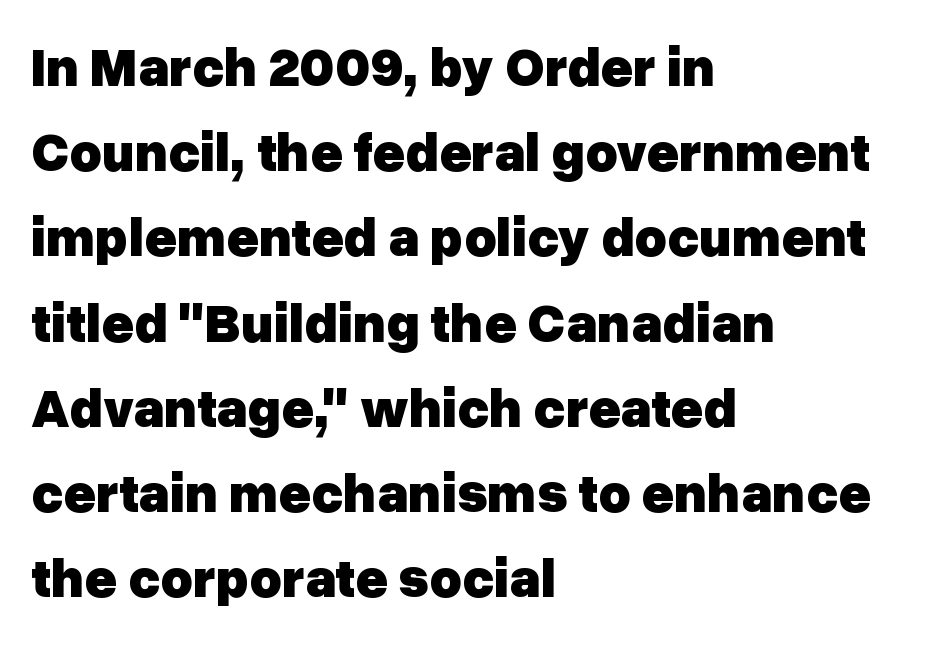
The gap between lines stays unmarked. Are there feet on the stems? There aren't — it's a sans. The vertical gap from one line to the next is medium. The passage shown is typed in a proportional face where columns would drift.
